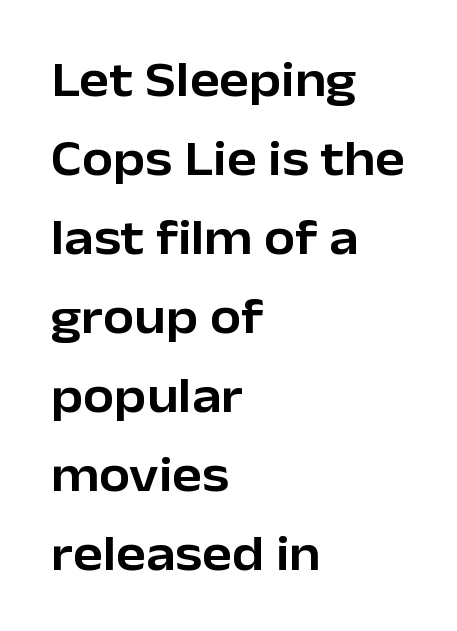
Q: Is the text italic (slanted)? A: No, it is upright.
Q: Is the typeface a serif or a sans-serif typeface? A: Sans-serif.
Q: Is the text underlined? A: No.
Q: How is the paragraph aligned? A: Left-aligned.
Q: Is the spacing between letters normal or unusually wide? A: Normal.
Q: Is the spacing between lines tight, normal or loose? A: Normal.
Q: Width (condensed, normal, or wide)? A: Normal.
Q: Stroke contrast? A: Low.
Q: x-height? A: Medium.
Q: Monospaced? A: No.
